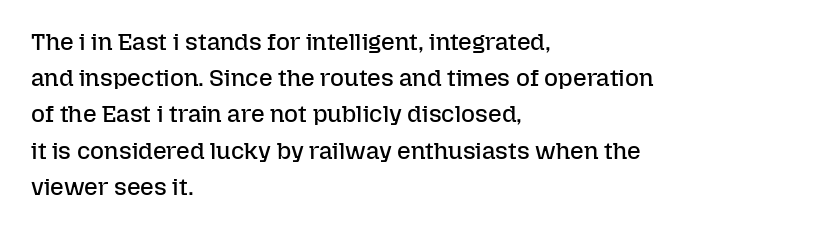
The image shows 24 px text type, upright; set left-aligned, normal line spacing (1.51x), normal letter spacing, not underlined.
